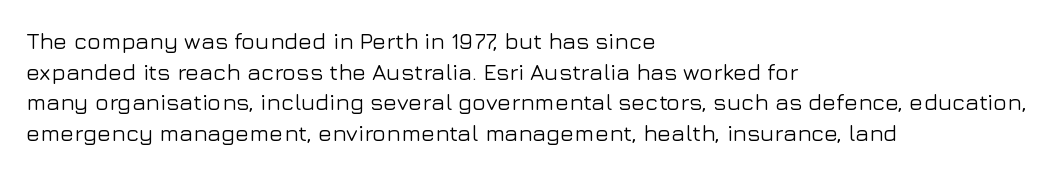
{"italic": "no", "underline": "no", "align": "left", "line_spacing": "normal", "line_spacing_ratio": 1.33, "letter_spacing": "normal", "letter_spacing_em": 0.0, "glyph_px": 23}
